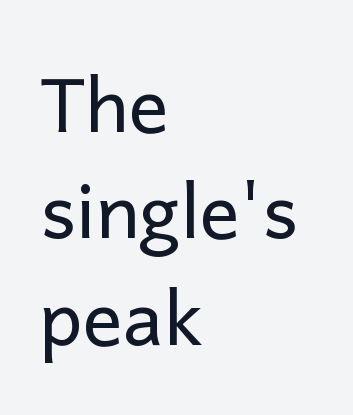
Q: Is the text bold? A: No.
Q: Is the text italic (slanted)? A: No, it is upright.
Q: Is the typeface a serif or a sans-serif typeface? A: Sans-serif.
Q: Is the text underlined? A: No.
Q: How is the paragraph aligned? A: Left-aligned.
Q: Is the spacing between letters normal or unusually wide? A: Normal.
Q: Is the spacing between lines tight, normal or loose? A: Normal.
Q: Width (condensed, normal, or wide)? A: Normal.
Q: Stroke contrast? A: Low.
Q: x-height? A: Medium.
Q: Monospaced? A: No.
